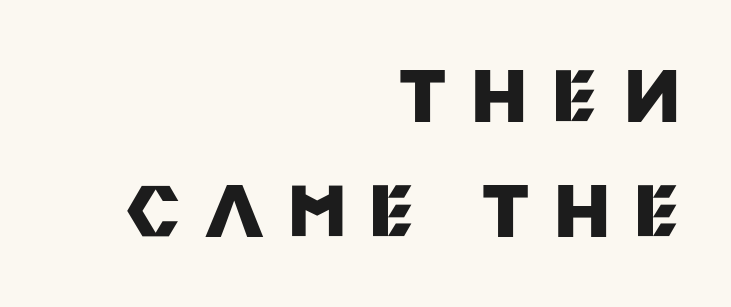
Caption: multi-line text, flush right, ragged left. What kind of face is this? One without serifs — a sans. Reading down the column, the eye jumps a familiar distance to each next line. A typesetter would mark this as roman, not italic. Loose tracking; the words dissolve into strings of separated letters. The zone under the glyphs is completely vacant.
